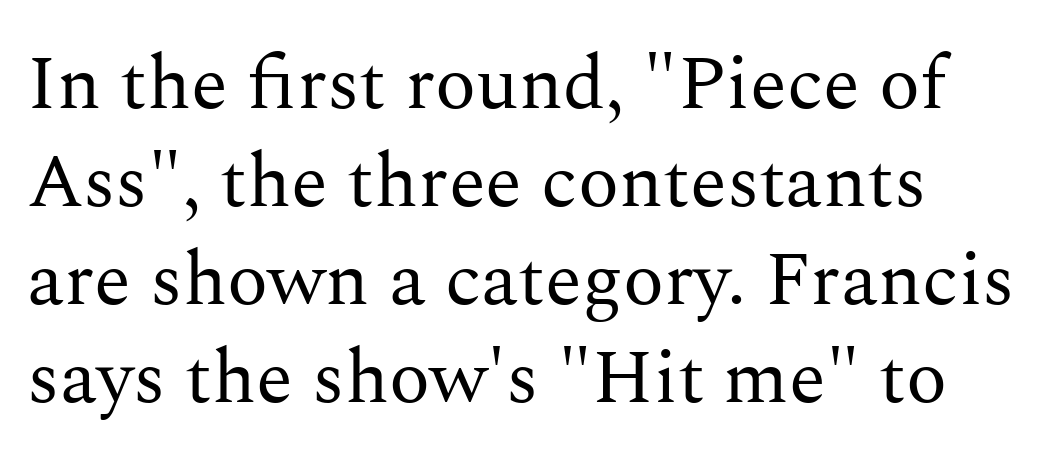
Q: Is the text bold? A: No.
Q: Is the text italic (slanted)? A: No, it is upright.
Q: Is the typeface a serif or a sans-serif typeface? A: Serif.
Q: Is the text underlined? A: No.
Q: Is the spacing between letters normal or unusually wide? A: Normal.
Q: Is the spacing between lines tight, normal or loose? A: Normal.
Q: Width (condensed, normal, or wide)? A: Normal.
Q: Stroke contrast? A: Medium.
Q: x-height? A: Medium.
Q: Monospaced? A: No.
